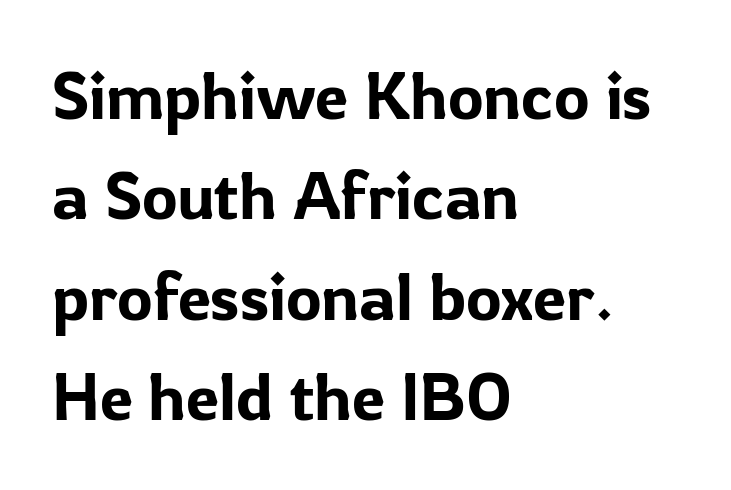
{"serif": "no", "italic": "no", "width": "normal", "stroke_contrast": "low", "x_height": "medium", "monospaced": "no", "underline": "no", "align": "left", "line_spacing": "normal", "line_spacing_ratio": 1.5, "letter_spacing": "normal", "letter_spacing_em": 0.0, "glyph_px": 67}
